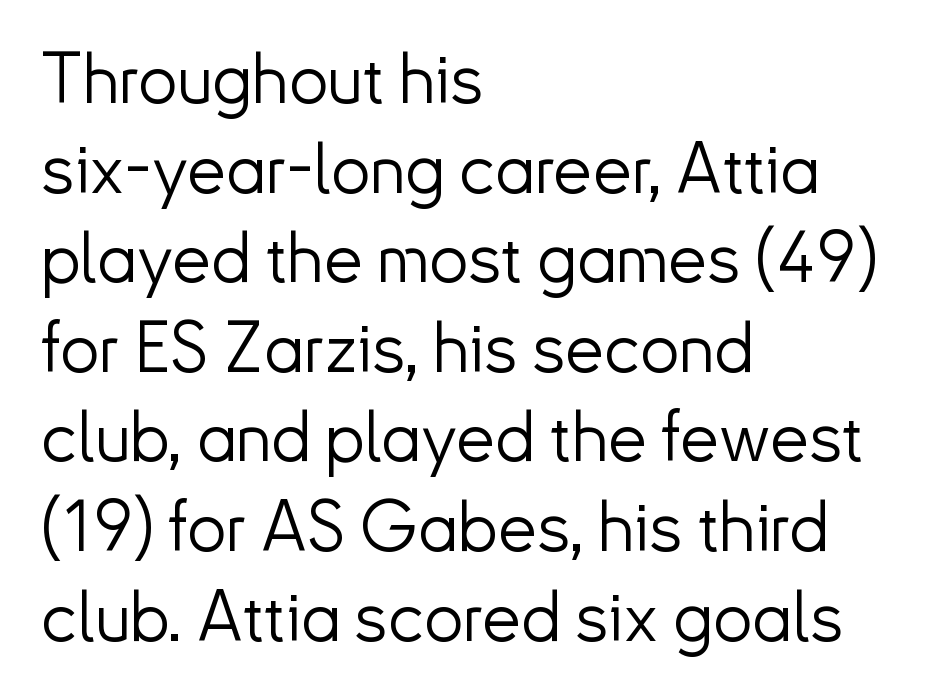
Q: Is the text bold? A: No.
Q: Is the text italic (slanted)? A: No, it is upright.
Q: Is the typeface a serif or a sans-serif typeface? A: Sans-serif.
Q: Is the text underlined? A: No.
Q: How is the paragraph aligned? A: Left-aligned.
Q: Is the spacing between letters normal or unusually wide? A: Normal.
Q: Is the spacing between lines tight, normal or loose? A: Normal.
Q: Width (condensed, normal, or wide)? A: Normal.
Q: Stroke contrast? A: Low.
Q: x-height? A: Small.
Q: Monospaced? A: No.
